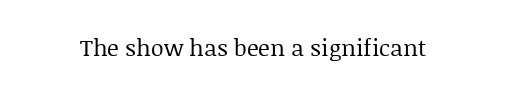
Q: Is the text bold? A: No.
Q: Is the text italic (slanted)? A: No, it is upright.
Q: Is the text underlined? A: No.
Q: Is the spacing between letters normal or unusually wide? A: Normal.
